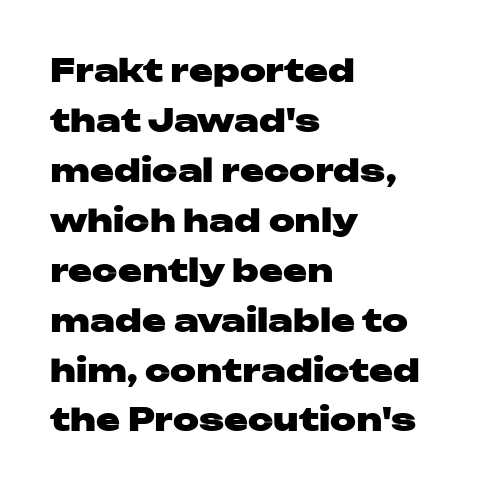
The image shows 32 px heavy, wide sans-serif type, upright; set left-aligned, normal line spacing (1.56x), normal letter spacing, not underlined; low stroke contrast and a medium x-height.
